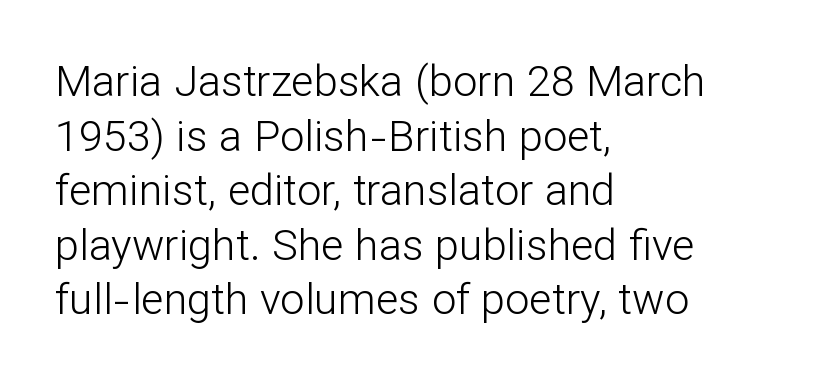
The image shows 43 px light sans-serif type, upright; set left-aligned, normal line spacing (1.27x), normal letter spacing, not underlined; low stroke contrast and a medium x-height.
